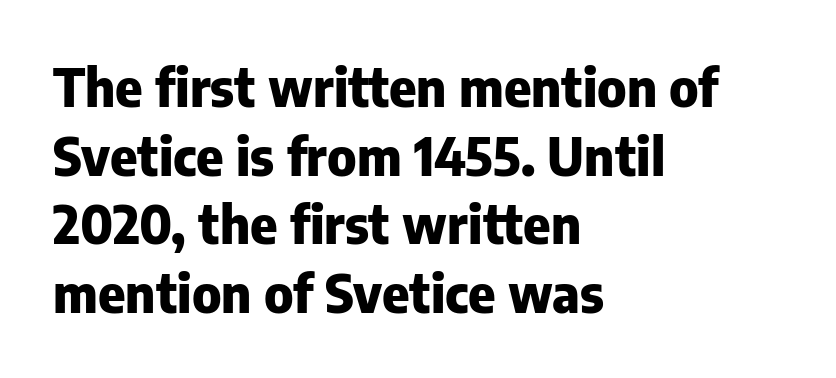
The image shows 52 px heavy sans-serif type, upright; set left-aligned, normal line spacing (1.32x), normal letter spacing, not underlined; low stroke contrast and a medium x-height.
